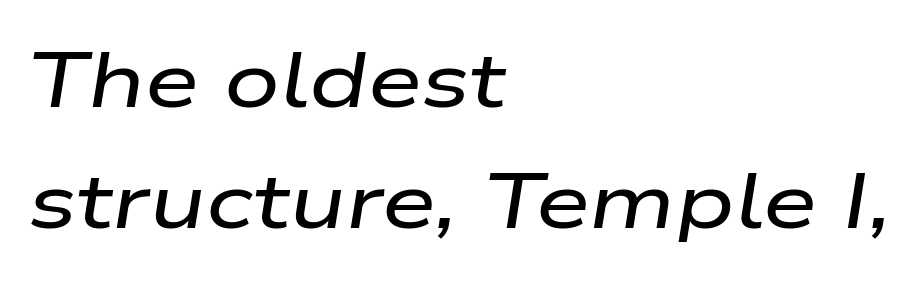
Italic: yes, the glyphs are oblique. The designer left line spacing at the default. Proportional: the letters do not fall into vertical columns. The gaps between neighbouring characters are ordinary and unremarkable.
